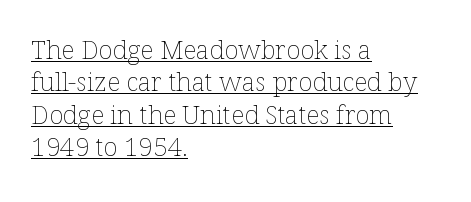
Q: Is the text bold? A: No.
Q: Is the text italic (slanted)? A: No, it is upright.
Q: Is the text underlined? A: Yes.
Q: How is the paragraph aligned? A: Left-aligned.
Q: Is the spacing between letters normal or unusually wide? A: Normal.
Q: Is the spacing between lines tight, normal or loose? A: Normal.
